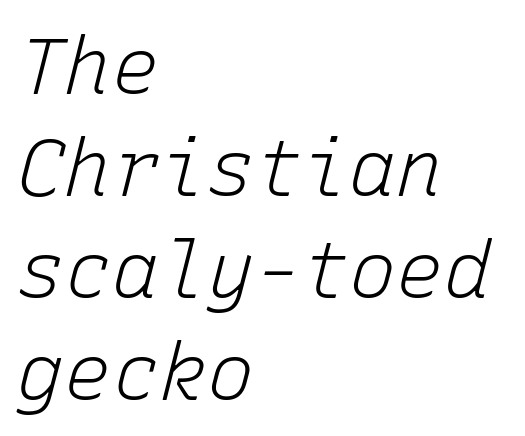
{"italic": "yes", "lean": "right", "slant_degrees": 15, "bold": "no", "weight": "light", "width": "normal", "stroke_contrast": "low", "x_height": "medium", "monospaced": "yes", "underline": "no", "align": "left", "line_spacing": "normal", "line_spacing_ratio": 1.29, "letter_spacing": "normal", "letter_spacing_em": 0.0, "glyph_px": 79}
